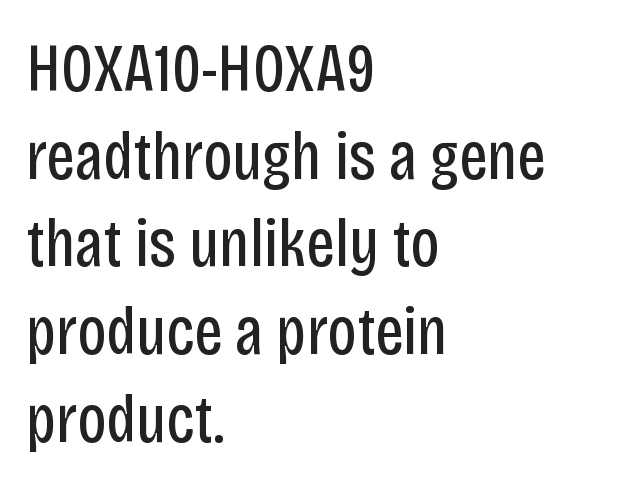
The image shows 69 px regular-weight, condensed sans-serif type, upright; set left-aligned, normal line spacing (1.27x), normal letter spacing, not underlined; low stroke contrast and a large x-height.
